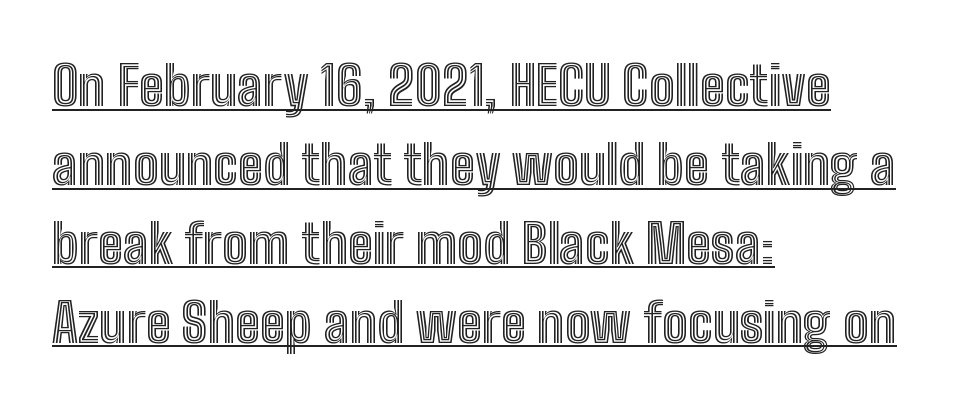
Observe the ordinary spacing: letters are neighbours, not strangers. The axis of the letterforms is exactly vertical. Underlined type. Looks like regular typesetting: each glyph gets only the width it needs. Regarding leading, the lines here are spaced in the standard way.
